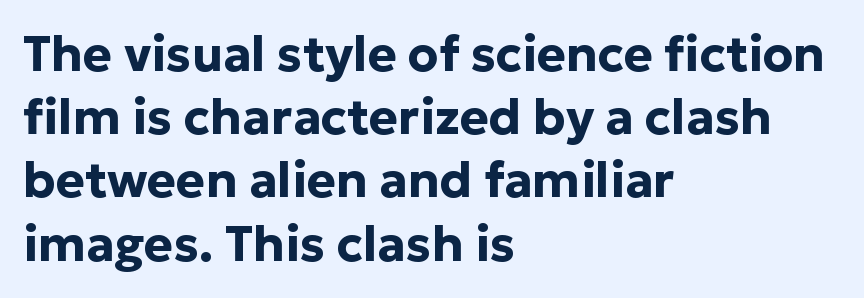
{"serif": "no", "italic": "no", "bold": "yes", "weight": "bold", "width": "normal", "stroke_contrast": "low", "x_height": "medium", "monospaced": "no", "underline": "no", "align": "left", "line_spacing": "normal", "line_spacing_ratio": 1.29, "letter_spacing": "normal", "letter_spacing_em": 0.0, "glyph_px": 49}
